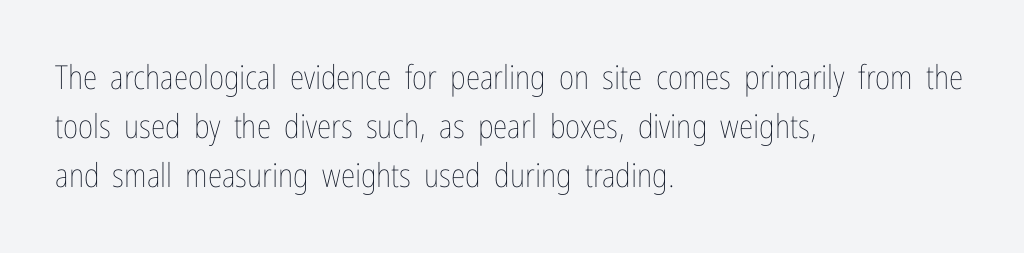
The image shows 33 px thin, condensed type, upright; set left-aligned, normal line spacing (1.49x), normal letter spacing, not underlined; low stroke contrast and a medium x-height.
